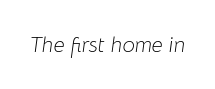
The image shows 22 px text type, italic (leaning right); set normal letter spacing, not underlined.
